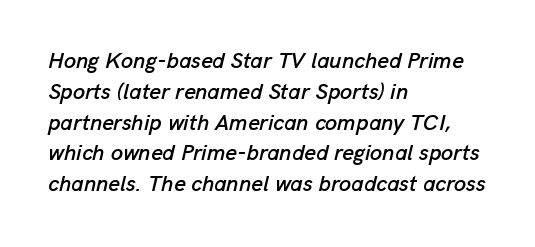
A typesetter would call this leading conventional body-copy spacing. The letterforms sit shoulder to shoulder at normal distance. Casual observation: everything's shoved over to the left. No word sits above an underline. A typesetter would mark this as italic.
